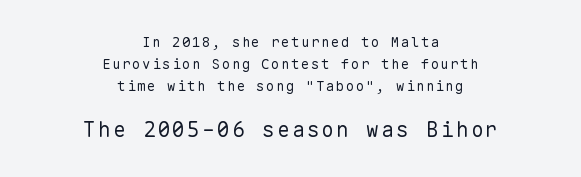
No heavy texture on the line: the type isn't bold. Posture: upright roman. Descenders hang freely into open space. Which chunk is bigger? The second one — the bottom block dwarfs the top. The rag falls on both sides of this text block equally.
